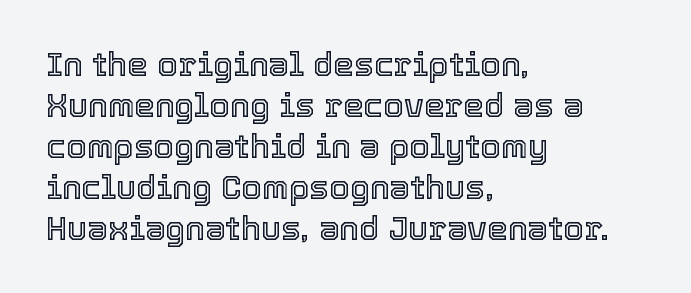
Q: Is the text italic (slanted)? A: No, it is upright.
Q: Is the text underlined? A: No.
Q: How is the paragraph aligned? A: Left-aligned.
Q: Is the spacing between letters normal or unusually wide? A: Normal.
Q: Width (condensed, normal, or wide)? A: Normal.
Q: x-height? A: Medium.
Q: Monospaced? A: No.
